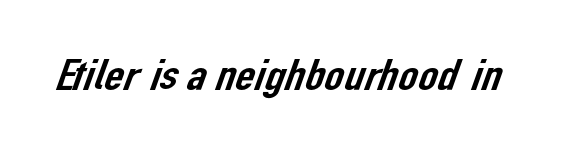
{"serif": "no", "width": "normal", "stroke_contrast": "low", "x_height": "medium", "monospaced": "no", "underline": "no", "letter_spacing": "normal", "letter_spacing_em": 0.0, "glyph_px": 43}
